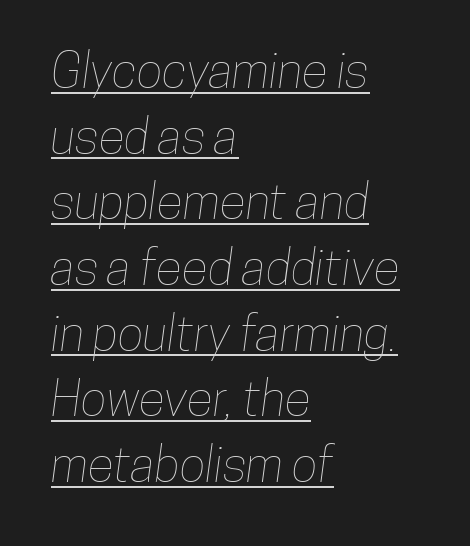
{"width": "condensed", "stroke_contrast": "low", "x_height": "medium", "monospaced": "no", "underline": "yes", "align": "left", "line_spacing": "normal", "line_spacing_ratio": 1.34, "letter_spacing": "normal", "letter_spacing_em": 0.0, "glyph_px": 49}
